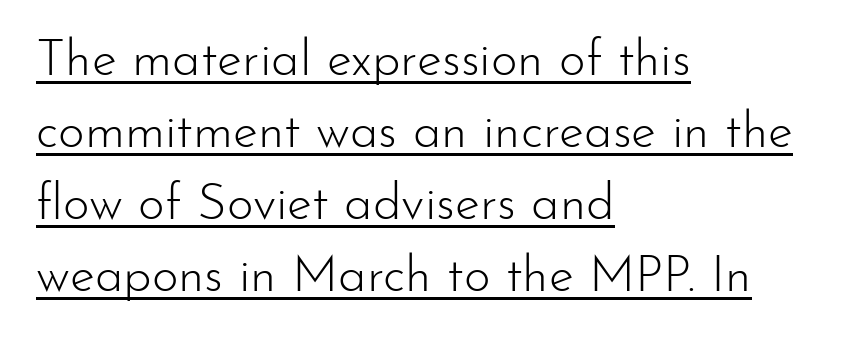
The image shows 51 px light sans-serif type, upright; set left-aligned, normal line spacing (1.41x), normal letter spacing, underlined; low stroke contrast and a small x-height.
